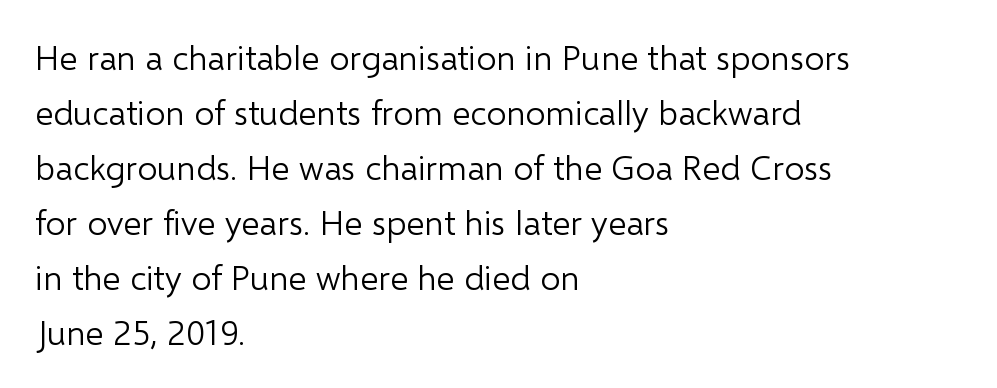
Q: Is the text bold? A: No.
Q: Is the text italic (slanted)? A: No, it is upright.
Q: Is the typeface a serif or a sans-serif typeface? A: Sans-serif.
Q: Is the text underlined? A: No.
Q: How is the paragraph aligned? A: Left-aligned.
Q: Is the spacing between letters normal or unusually wide? A: Normal.
Q: Is the spacing between lines tight, normal or loose? A: Normal.
Q: Width (condensed, normal, or wide)? A: Normal.
Q: Stroke contrast? A: Low.
Q: x-height? A: Medium.
Q: Monospaced? A: No.
